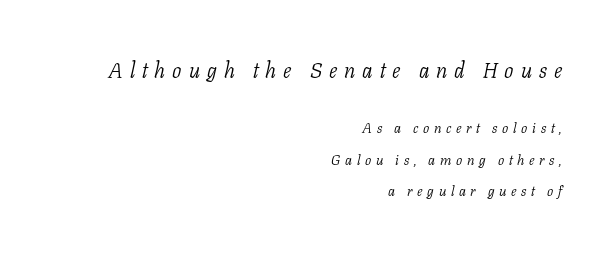
{"italic": "yes", "lean": "right", "slant_degrees": 11, "bold": "no", "underline": "no", "align": "right", "line_spacing": "loose", "line_spacing_ratio": 2.25, "letter_spacing": "wide", "letter_spacing_em": 0.33, "larger_block": "first", "size_ratio": 1.5, "glyph_px": 21}
